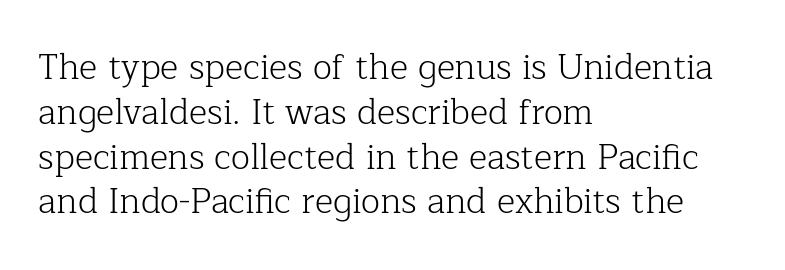
Character widths vary here, with narrow letters taking less room than wide ones. Visually the block forms a straight wall on the left and a jagged coastline on the right. The typeface chosen for these lines features serifs. This is the regular roman posture of the typeface. The designer left line spacing at the default. Inter-character spacing is left at the font's built-in metrics.
